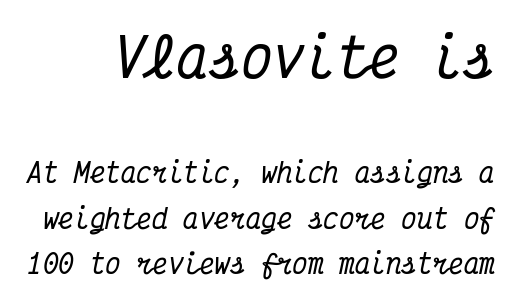
{"serif": "yes", "italic": "yes", "lean": "right", "slant_degrees": 12, "width": "condensed", "stroke_contrast": "medium", "x_height": "medium", "monospaced": "yes", "underline": "no", "line_spacing_ratio": 1.75, "letter_spacing": "normal", "letter_spacing_em": 0.0, "larger_block": "first", "size_ratio": 2.04, "glyph_px": 53}
